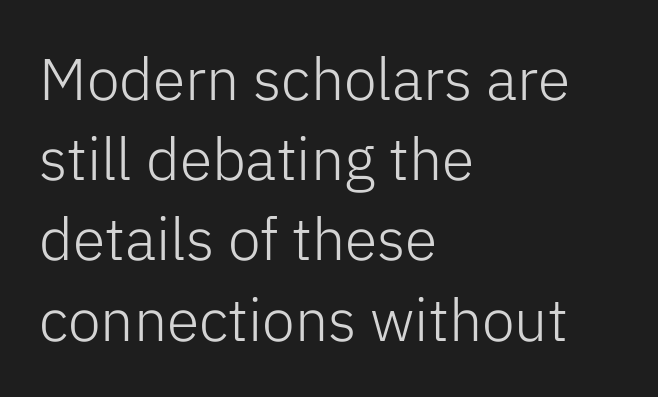
The image shows 59 px light sans-serif type, upright; set left-aligned, normal line spacing (1.36x), normal letter spacing, not underlined; low stroke contrast and a medium x-height.
